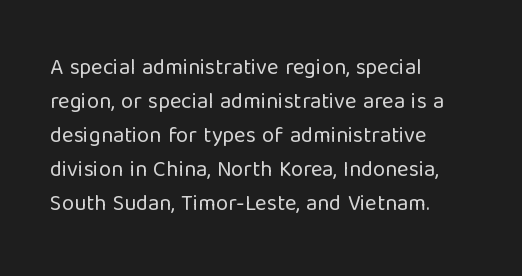
The image shows 22 px text type, upright; set left-aligned, normal line spacing (1.55x), normal letter spacing, not underlined.
